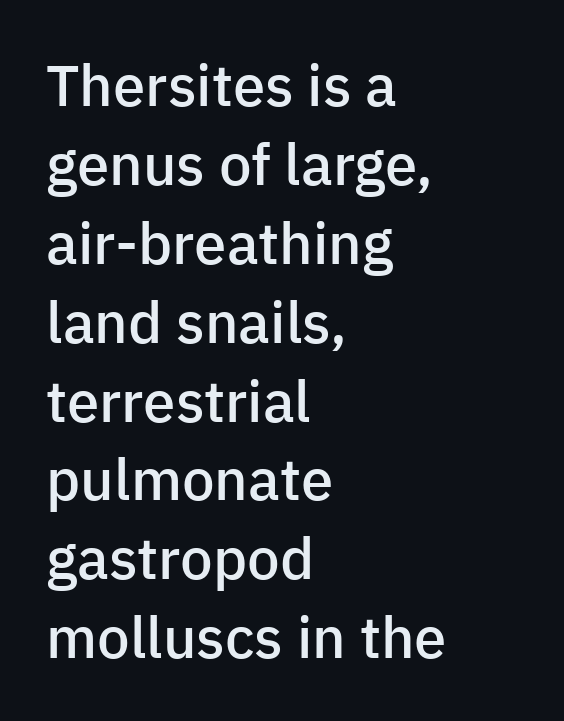
The image shows 58 px semibold sans-serif type, upright; set left-aligned, normal line spacing (1.36x), normal letter spacing, not underlined; low stroke contrast and a medium x-height.
